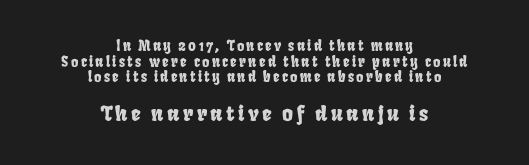
Q: Is the text underlined? A: No.
Q: How is the paragraph aligned? A: Centered.
Q: Is the spacing between lines tight, normal or loose? A: Tight.
Q: Which block of text is set in a larger size, the first (top) or the second (bottom)? A: The second (bottom) one.
